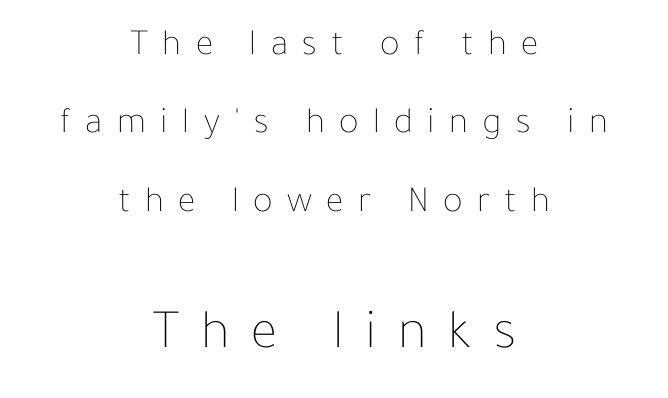
The image shows 56 px thin type, upright; set centered, loose line spacing (2.12x), unusually wide letter spacing (+0.39 em), not underlined; the second (bottom) block is 1.51x larger; low stroke contrast and a medium x-height.
